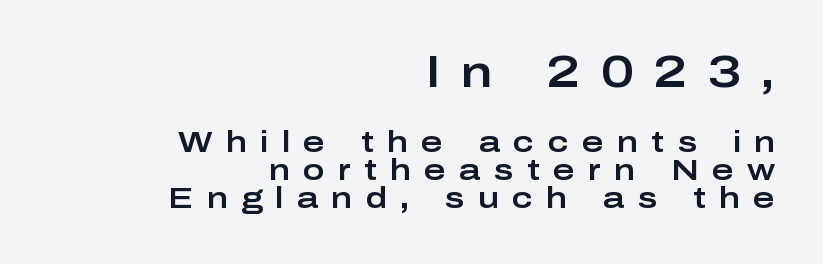
This sample has the flowing, uneven cadence of proportional lettering. The lines are quadded right. Posture: straight, roman, zero tilt. This sample trades vertical openness for compactness between lines.
